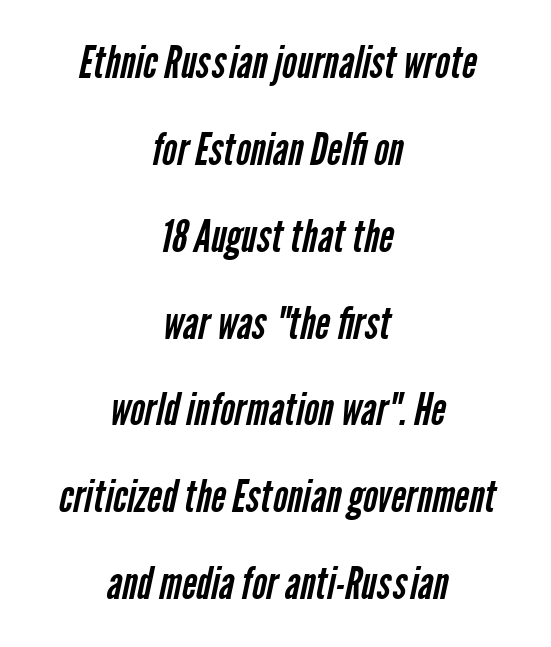
The lines are quadded center. Unbolded letterforms with no extra heft. The specimen omits any rule beneath the text block's lines. The text was rendered using a sans face with plain stroke endings. The passage shown is typed in a proportional face where columns would drift. Honestly, the letter spacing is just normal — you wouldn't notice it.
